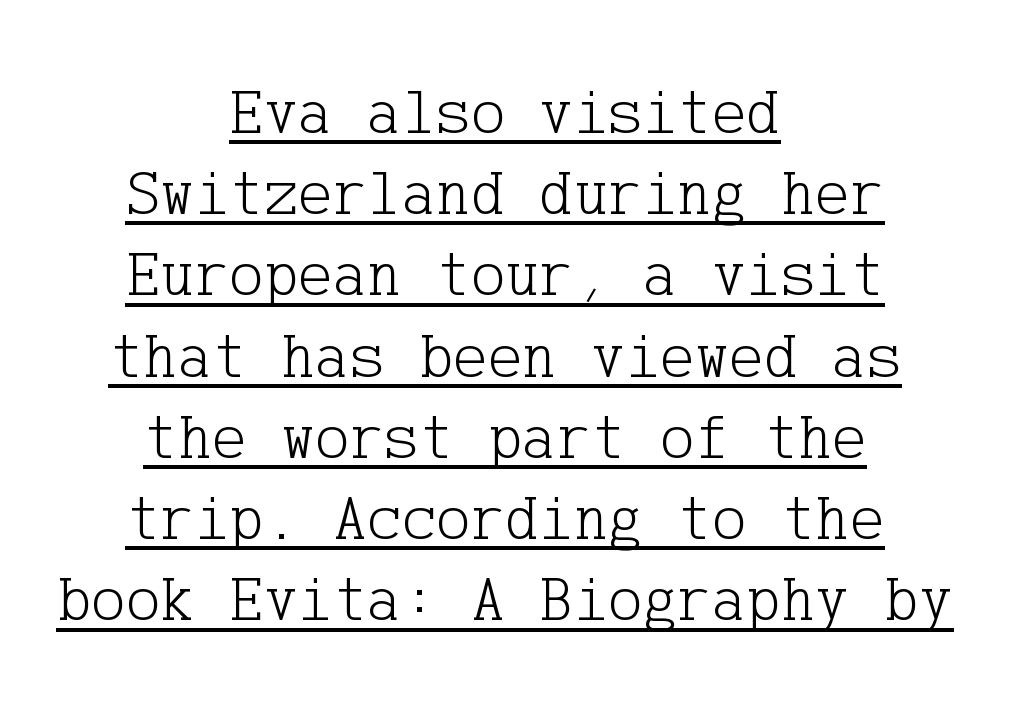
{"serif": "yes", "italic": "no", "bold": "no", "weight": "light", "width": "normal", "stroke_contrast": "low", "x_height": "medium", "underline": "yes", "align": "center", "line_spacing": "normal", "line_spacing_ratio": 1.25, "letter_spacing": "normal", "letter_spacing_em": 0.0, "glyph_px": 65}
